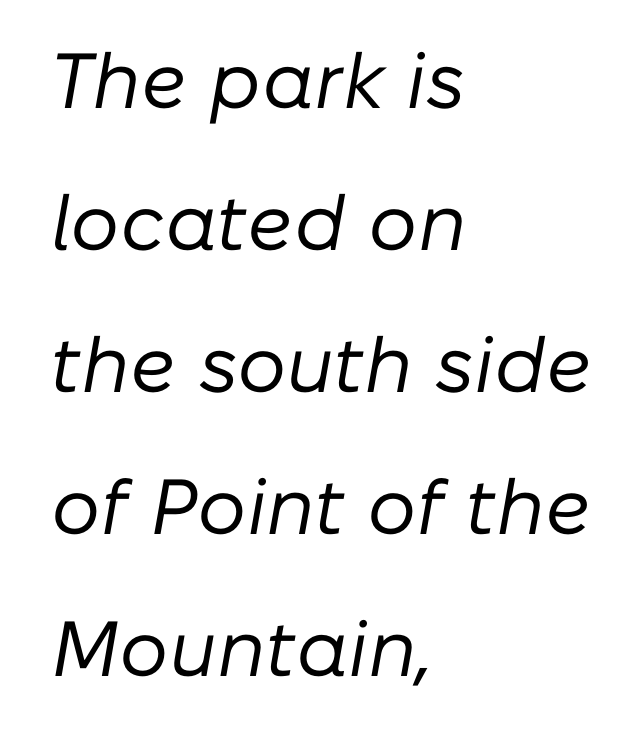
Q: Is the text bold? A: No.
Q: Is the text italic (slanted)? A: Yes, it leans right by about 10 degrees.
Q: Is the text underlined? A: No.
Q: How is the paragraph aligned? A: Left-aligned.
Q: Is the spacing between letters normal or unusually wide? A: Normal.
Q: Width (condensed, normal, or wide)? A: Normal.
Q: Stroke contrast? A: Low.
Q: x-height? A: Medium.
Q: Monospaced? A: No.
